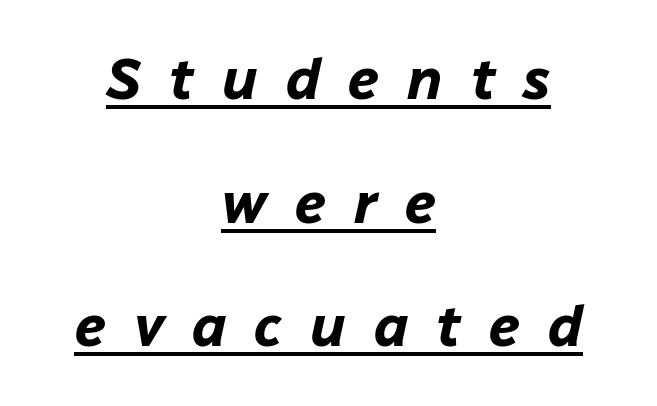
Caption: bold face, heavy strokes. The rendering uses a large line-height, opening up the rows. Notice how a bar underscores the lettering throughout. Is the block centered? Yes — each line is placed symmetrically about the middle.
